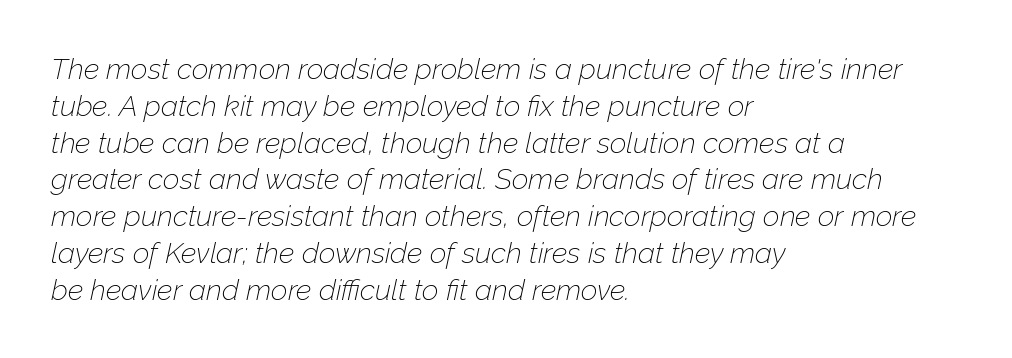
Q: Is the text bold? A: No.
Q: Is the text italic (slanted)? A: Yes, it leans right by about 12 degrees.
Q: Is the text underlined? A: No.
Q: How is the paragraph aligned? A: Left-aligned.
Q: Is the spacing between letters normal or unusually wide? A: Normal.
Q: Is the spacing between lines tight, normal or loose? A: Normal.
Q: Width (condensed, normal, or wide)? A: Normal.
Q: Stroke contrast? A: Low.
Q: x-height? A: Medium.
Q: Monospaced? A: No.
